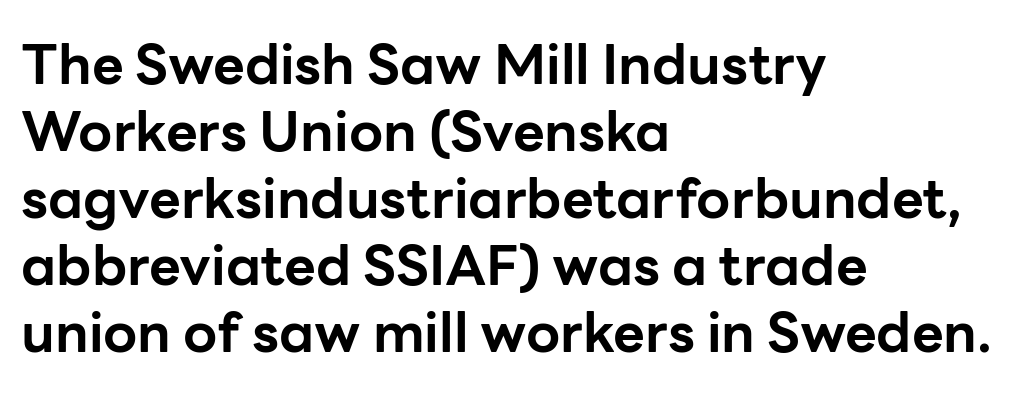
The letters stand upright; this is a roman face. Stroke thickness is high; the sample reads as a true bold. Beneath every word, the page is bare. The type is set solid horizontally, with unmodified tracking. Do the characters align in a grid? No, the font is proportional. Does the type have serifs? No, each stem ends abruptly.
